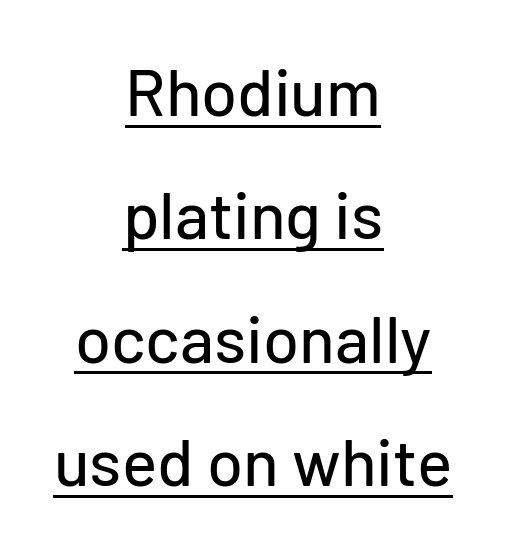
{"serif": "no", "italic": "no", "width": "normal", "stroke_contrast": "low", "x_height": "medium", "monospaced": "no", "underline": "yes", "align": "center", "line_spacing_ratio": 1.87, "letter_spacing": "normal", "letter_spacing_em": 0.0, "glyph_px": 66}
